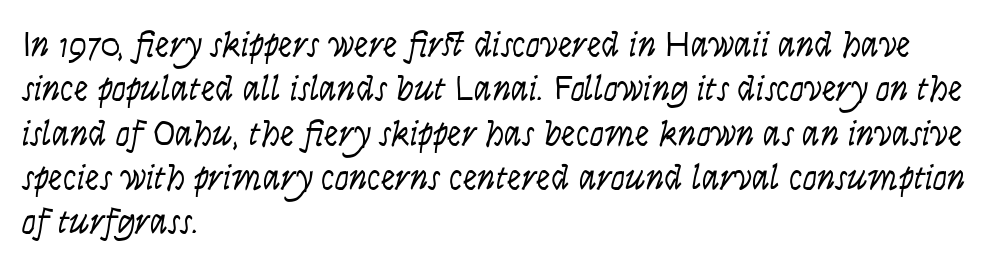
Q: Is the text bold? A: No.
Q: Is the text italic (slanted)? A: Yes, it leans right by about 9 degrees.
Q: Is the text underlined? A: No.
Q: How is the paragraph aligned? A: Left-aligned.
Q: Is the spacing between letters normal or unusually wide? A: Normal.
Q: Width (condensed, normal, or wide)? A: Condensed.
Q: Stroke contrast? A: Low.
Q: x-height? A: Large.
Q: Monospaced? A: No.
